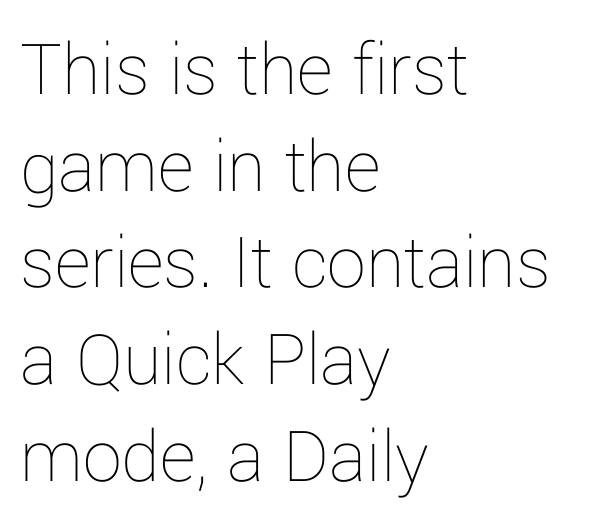
{"italic": "no", "bold": "no", "weight": "thin", "width": "normal", "stroke_contrast": "low", "x_height": "medium", "monospaced": "no", "underline": "no", "align": "left", "line_spacing_ratio": 1.24, "letter_spacing": "normal", "letter_spacing_em": 0.0, "glyph_px": 78}
